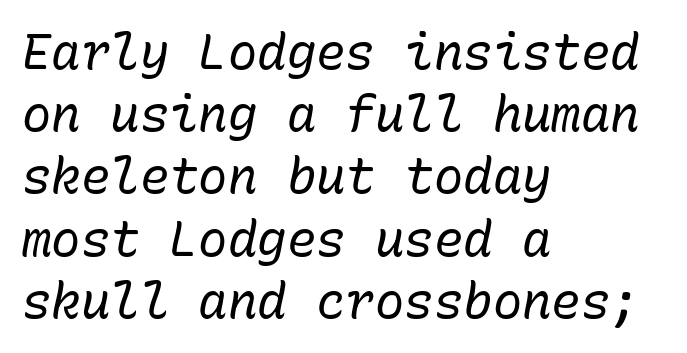
The image shows 49 px regular-weight type, italic (leaning right), monospaced; set left-aligned, normal line spacing (1.27x), normal letter spacing, not underlined; low stroke contrast and a medium x-height.
